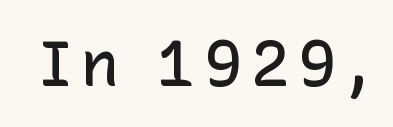
{"serif": "no", "italic": "no", "bold": "semi", "weight": "semibold", "width": "normal", "stroke_contrast": "low", "x_height": "medium", "monospaced": "no", "underline": "no", "glyph_px": 64}
